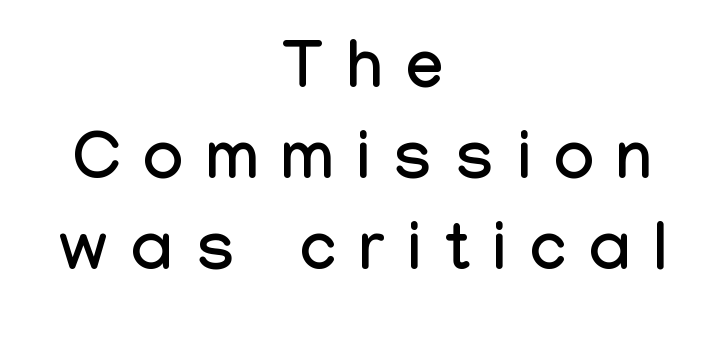
{"serif": "no", "italic": "no", "width": "condensed", "stroke_contrast": "low", "x_height": "medium", "monospaced": "no", "underline": "no", "align": "center", "line_spacing": "normal", "line_spacing_ratio": 1.36, "letter_spacing": "wide", "letter_spacing_em": 0.35, "glyph_px": 67}
